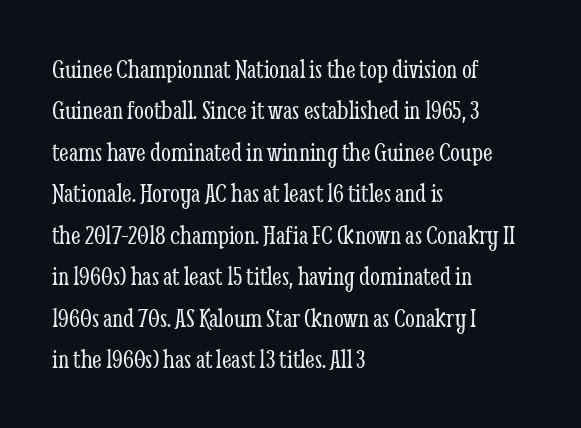
Nope, not italic — everything's standing straight. I'd call this a serif setting — the letters wear small feet. Nobody drew a line under any word here. Heaviness? Minimal to ordinary, like unemphasized prose.
